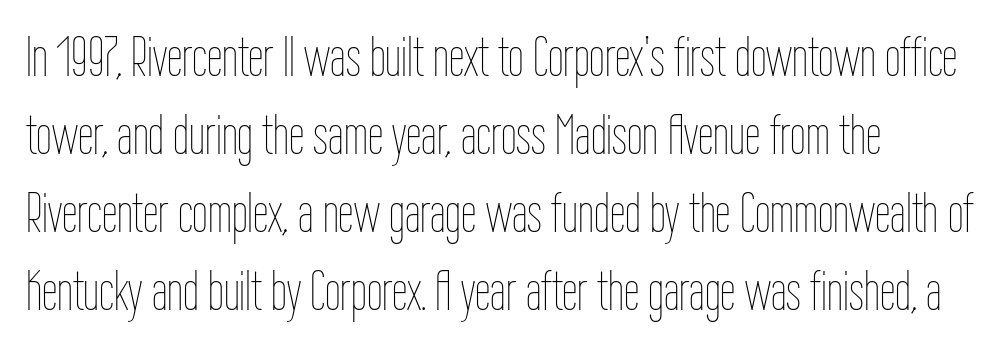
The image shows 56 px thin, condensed type, upright; set left-aligned, normal line spacing (1.39x), normal letter spacing, not underlined; low stroke contrast and a medium x-height.
